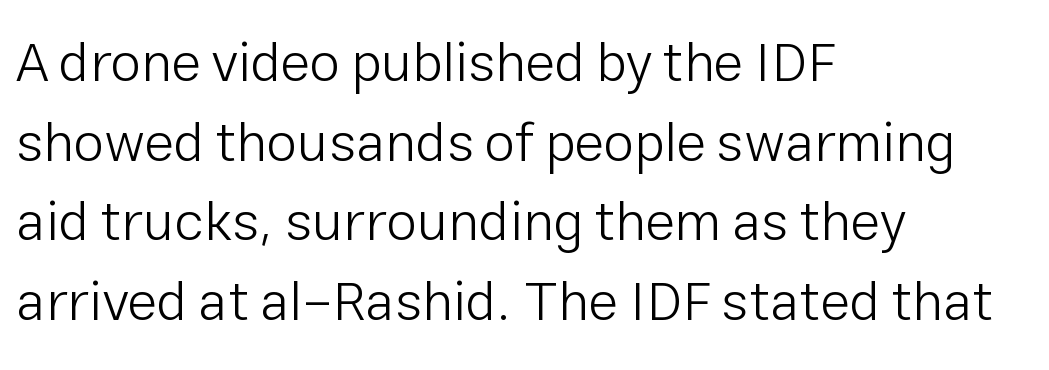
Q: Is the text bold? A: No.
Q: Is the text italic (slanted)? A: No, it is upright.
Q: Is the typeface a serif or a sans-serif typeface? A: Sans-serif.
Q: Is the text underlined? A: No.
Q: How is the paragraph aligned? A: Left-aligned.
Q: Is the spacing between letters normal or unusually wide? A: Normal.
Q: Is the spacing between lines tight, normal or loose? A: Normal.
Q: Width (condensed, normal, or wide)? A: Normal.
Q: Stroke contrast? A: Low.
Q: x-height? A: Medium.
Q: Monospaced? A: No.
